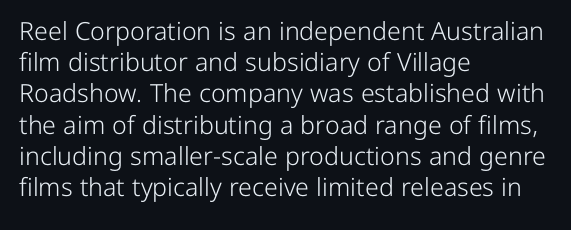
{"italic": "no", "bold": "no", "underline": "no", "align": "left", "line_spacing": "normal", "line_spacing_ratio": 1.25, "letter_spacing": "normal", "letter_spacing_em": 0.0, "glyph_px": 25}
